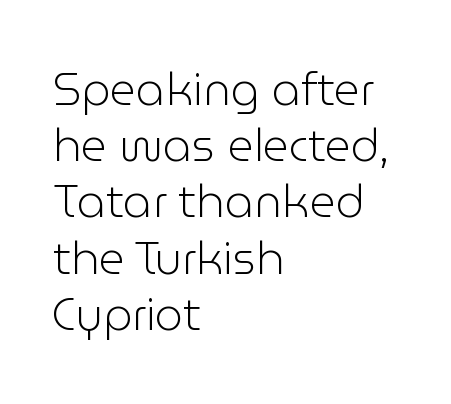
Q: Is the text bold? A: No.
Q: Is the text italic (slanted)? A: No, it is upright.
Q: Is the typeface a serif or a sans-serif typeface? A: Sans-serif.
Q: Is the text underlined? A: No.
Q: How is the paragraph aligned? A: Left-aligned.
Q: Is the spacing between letters normal or unusually wide? A: Normal.
Q: Is the spacing between lines tight, normal or loose? A: Normal.
Q: Width (condensed, normal, or wide)? A: Normal.
Q: Stroke contrast? A: Low.
Q: x-height? A: Medium.
Q: Monospaced? A: No.
